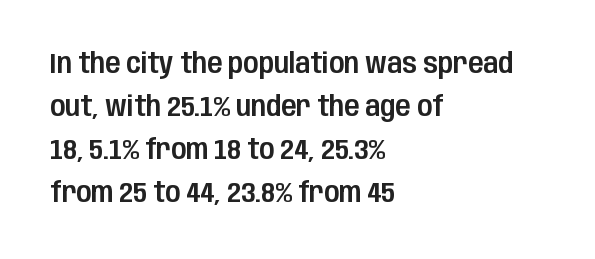
The designer left line spacing at the default. Think of a printed novel: that variable character pitch is what you see here. Tracking value appears to be zero — textbook default spacing. This is sans-serif lettering, the kind often seen on screens and signage. Typeset ragged right — the left edge is the straight one. The font's upright variant was chosen for this text.
